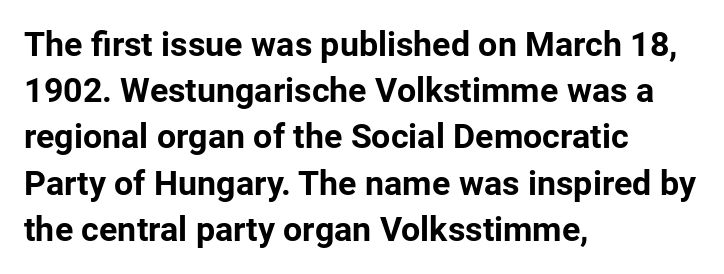
Q: Is the text bold? A: Yes.
Q: Is the text italic (slanted)? A: No, it is upright.
Q: Is the typeface a serif or a sans-serif typeface? A: Sans-serif.
Q: Is the text underlined? A: No.
Q: How is the paragraph aligned? A: Left-aligned.
Q: Is the spacing between letters normal or unusually wide? A: Normal.
Q: Is the spacing between lines tight, normal or loose? A: Normal.
Q: Width (condensed, normal, or wide)? A: Normal.
Q: Stroke contrast? A: Low.
Q: x-height? A: Medium.
Q: Monospaced? A: No.
